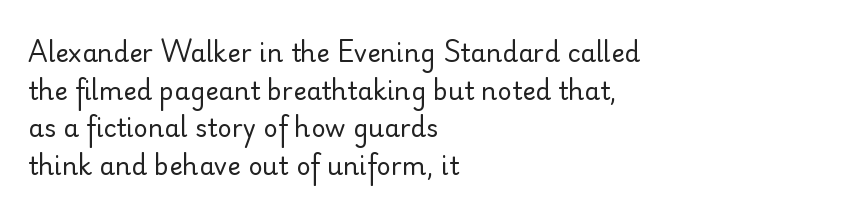
{"italic": "no", "bold": "no", "underline": "no", "align": "left", "line_spacing": "normal", "line_spacing_ratio": 1.51, "letter_spacing": "normal", "letter_spacing_em": 0.0, "glyph_px": 25}
